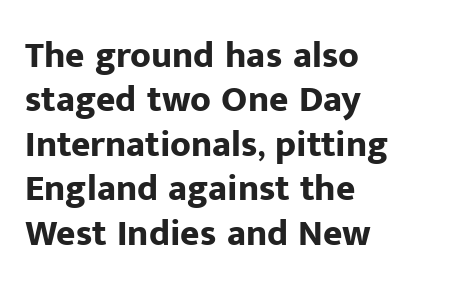
Do the characters align in a grid? No, the font is proportional. Casual observation: everything's shoved over to the left. Tracking here is standard; glyphs follow each other at the usual distance. What weight is shown? A full bold with thick strokes. Words float on clear page, feet unadorned. Italic? Not at all — the glyphs are vertical.
